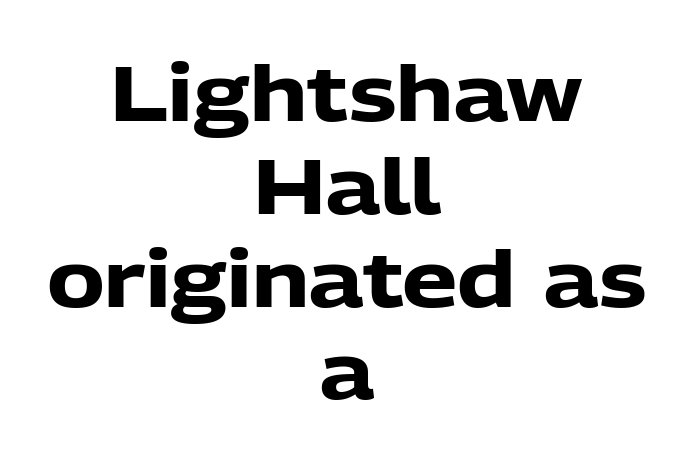
No extra tracking has been applied to these lines. Are there feet on the stems? There aren't — it's a sans. Each glyph is drawn with heavy, bold strokes. When letters stand straight like this, we call the style roman or upright. Visually the block forms a symmetrical silhouette, jagged on both flanks.
